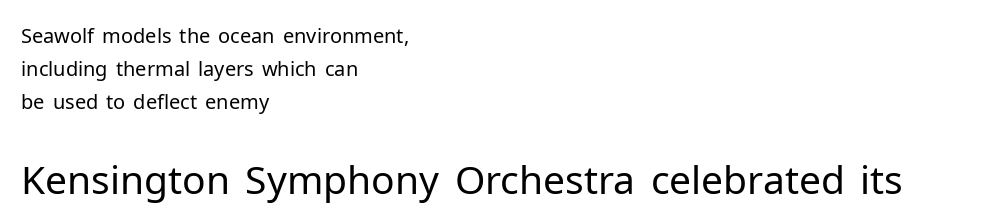
The passage shown has conventional tracking throughout. Which of the two is more prominent by size? The second, at the bottom. The gap between lines stays unmarked. The letters stand upright; this is a roman face. The type family on display is of the sans-serif kind. A student would call this left alignment; a typographer would say flush left, rag right.
